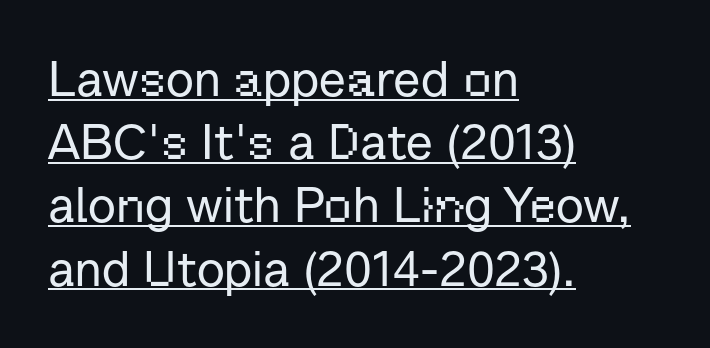
The passage shown stacks its lines at a standard gap. In designer terms, the underline attribute is active on this setting. A typesetter would mark this as roman, not italic. These lines are rendered in a variable-pitch font. The type is set solid horizontally, with unmodified tracking.
